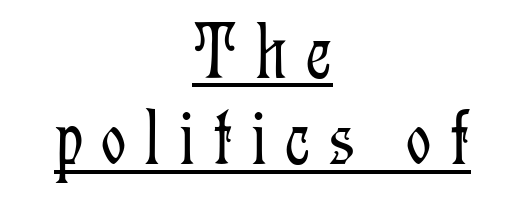
The image shows 79 px light, condensed serif type, upright; set centered, tight line spacing (1.09x), unusually wide letter spacing (+0.23 em), underlined; low stroke contrast and a medium x-height.
